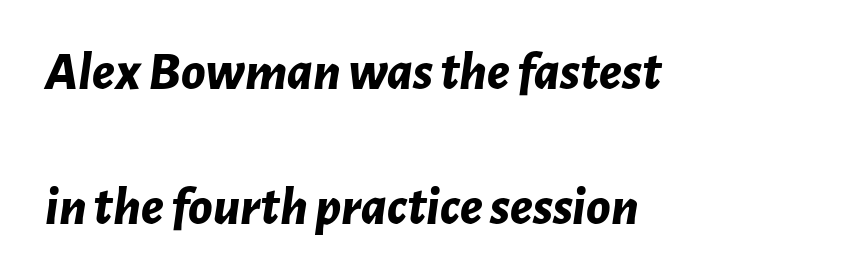
The image shows 55 px bold type, italic (leaning right); set left-aligned, loose line spacing (2.45x), normal letter spacing, not underlined; low stroke contrast and a medium x-height.
